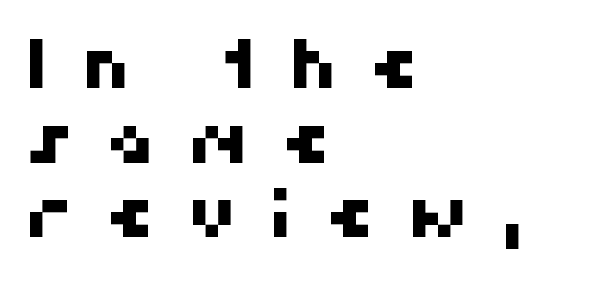
The designer went with a sans here, leaving each stem footless. Horizontal bands of white between lines are thin slivers. Short note: letters widely spaced. The passage shown is not underscored anywhere.
